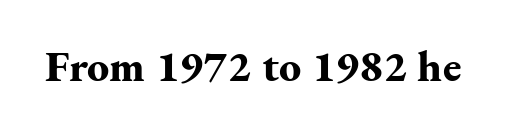
Nobody touched the tracking dial on this one. Chunky letters — that's bold for sure. A typesetter would label this face a serif. Looks like regular typesetting: each glyph gets only the width it needs. Nope, not italic — everything's standing straight.
